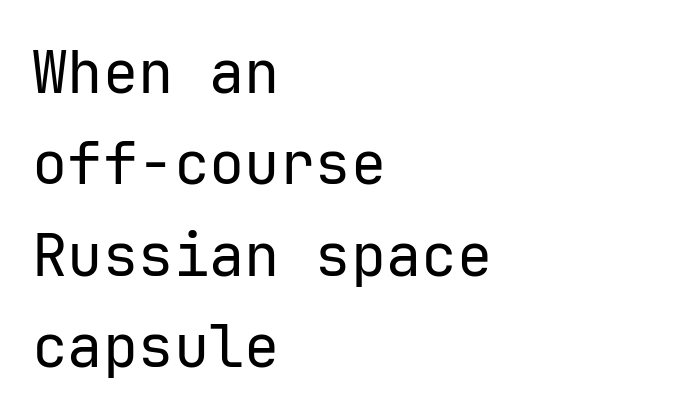
Q: Is the text bold? A: No.
Q: Is the text italic (slanted)? A: No, it is upright.
Q: Is the typeface a serif or a sans-serif typeface? A: Sans-serif.
Q: Is the text underlined? A: No.
Q: How is the paragraph aligned? A: Left-aligned.
Q: Is the spacing between letters normal or unusually wide? A: Normal.
Q: Is the spacing between lines tight, normal or loose? A: Normal.
Q: Width (condensed, normal, or wide)? A: Normal.
Q: Stroke contrast? A: Low.
Q: x-height? A: Medium.
Q: Monospaced? A: Yes.
